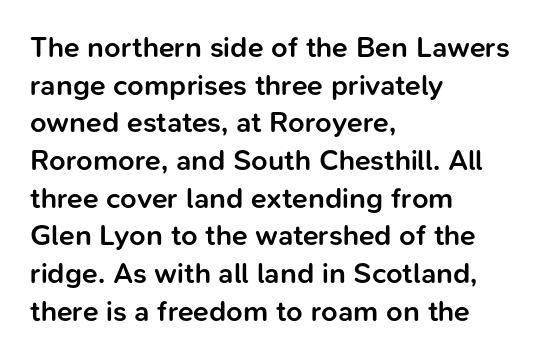
Q: Is the text bold? A: Semi-bold.
Q: Is the text italic (slanted)? A: No, it is upright.
Q: Is the typeface a serif or a sans-serif typeface? A: Sans-serif.
Q: Is the text underlined? A: No.
Q: How is the paragraph aligned? A: Left-aligned.
Q: Is the spacing between letters normal or unusually wide? A: Normal.
Q: Is the spacing between lines tight, normal or loose? A: Normal.
Q: Width (condensed, normal, or wide)? A: Normal.
Q: Stroke contrast? A: Low.
Q: x-height? A: Medium.
Q: Monospaced? A: No.
